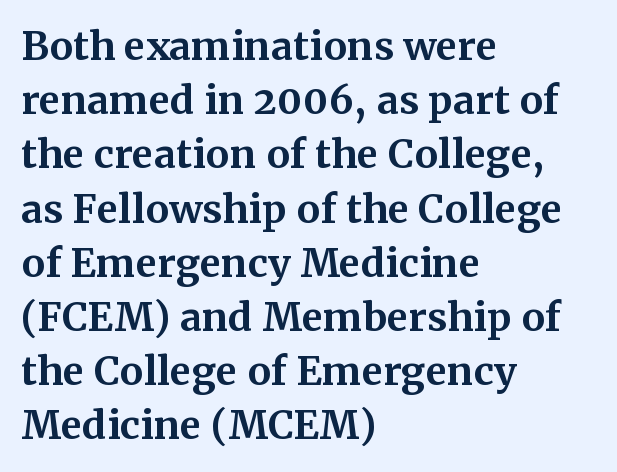
{"serif": "yes", "italic": "no", "bold": "yes", "weight": "bold", "width": "normal", "stroke_contrast": "medium", "x_height": "medium", "monospaced": "no", "underline": "no", "align": "left", "line_spacing": "normal", "line_spacing_ratio": 1.39, "letter_spacing": "normal", "letter_spacing_em": 0.0, "glyph_px": 39}
